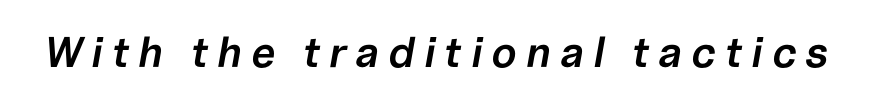
Just letters on the line, the space beneath them empty. Designer's note — italics engaged. The line texture is sparse and dotted thanks to wide tracking. A somewhat darkened texture: the type is semibold rather than bold. Character widths vary here, with narrow letters taking less room than wide ones.
